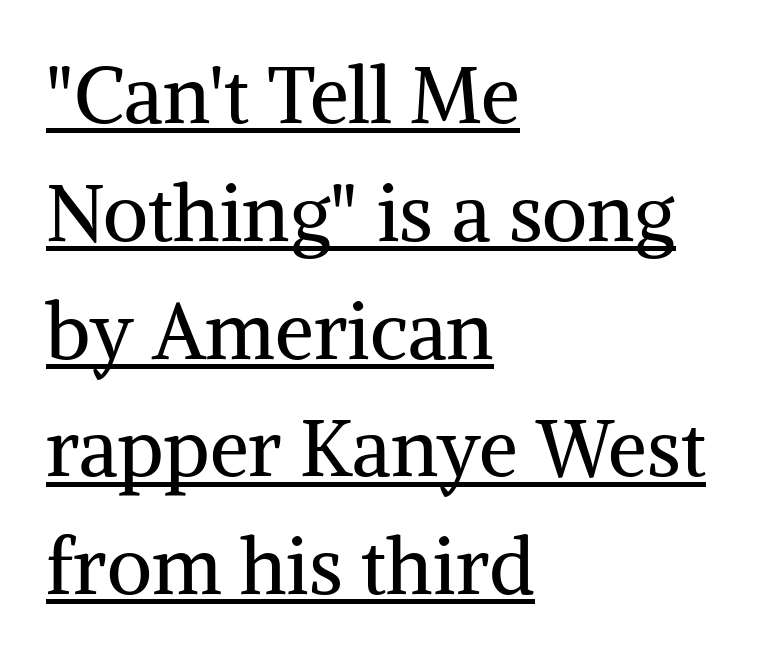
Rows of type keep a routine distance in the vertical direction. Where is the straight margin? On the left. Character widths vary here, with narrow letters taking less room than wide ones. Serifs: yes, visible at the terminals of the letterforms.
